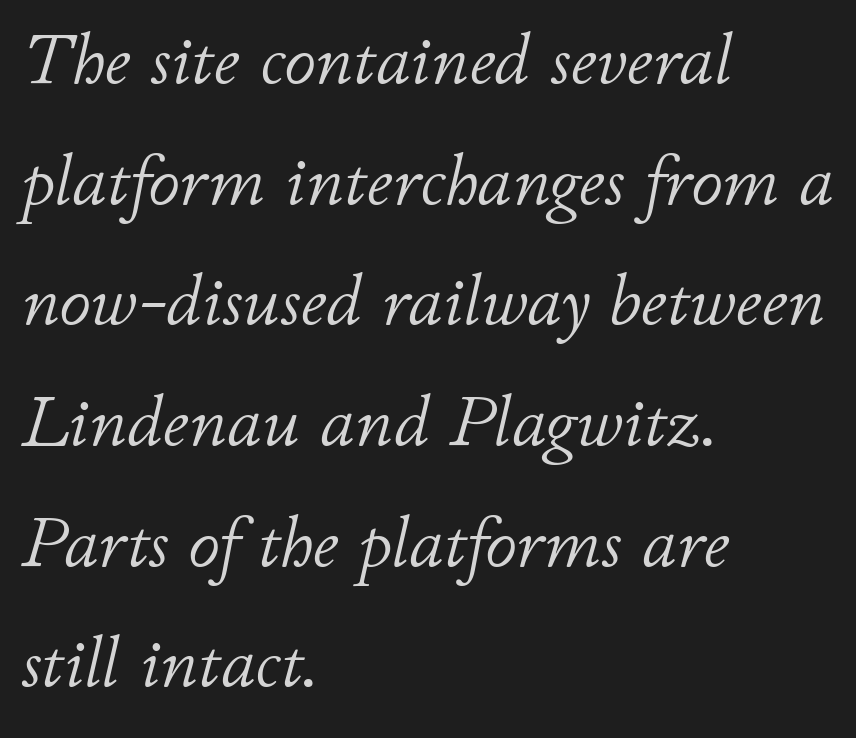
{"italic": "yes", "lean": "right", "slant_degrees": 11, "bold": "no", "weight": "light", "width": "normal", "stroke_contrast": "low", "x_height": "small", "monospaced": "no", "underline": "no", "align": "left", "line_spacing": "normal", "line_spacing_ratio": 1.7, "letter_spacing": "normal", "letter_spacing_em": 0.0, "glyph_px": 71}
